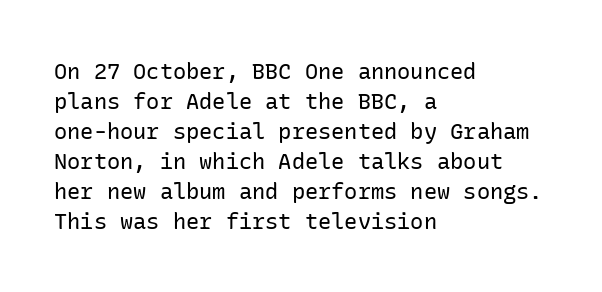
{"italic": "no", "bold": "no", "underline": "no", "align": "left", "line_spacing": "normal", "line_spacing_ratio": 1.36, "letter_spacing": "normal", "letter_spacing_em": 0.0, "glyph_px": 22}
